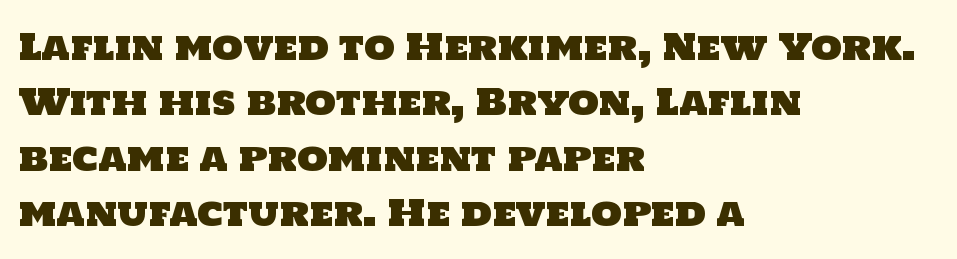
Q: Is the typeface a serif or a sans-serif typeface? A: Sans-serif.
Q: Is the text underlined? A: No.
Q: How is the paragraph aligned? A: Left-aligned.
Q: Is the spacing between letters normal or unusually wide? A: Normal.
Q: Is the spacing between lines tight, normal or loose? A: Normal.
Q: Width (condensed, normal, or wide)? A: Normal.
Q: Stroke contrast? A: Low.
Q: x-height? A: Large.
Q: Monospaced? A: No.
